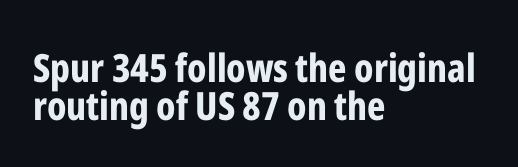
{"serif": "no", "italic": "no", "bold": "yes", "weight": "bold", "width": "condensed", "stroke_contrast": "low", "x_height": "medium", "monospaced": "no", "underline": "no", "align": "left", "line_spacing": "tight", "line_spacing_ratio": 0.97, "letter_spacing": "normal", "letter_spacing_em": 0.0, "glyph_px": 39}
